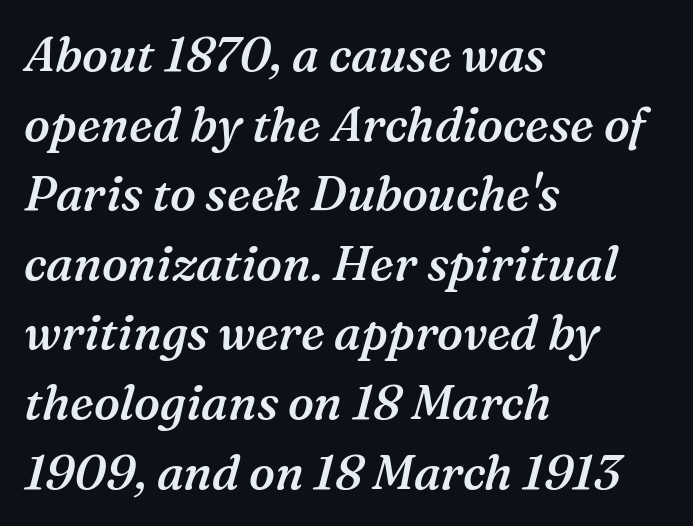
Q: Is the text bold? A: Semi-bold.
Q: Is the text italic (slanted)? A: Yes, it leans right by about 16 degrees.
Q: Is the typeface a serif or a sans-serif typeface? A: Serif.
Q: Is the text underlined? A: No.
Q: How is the paragraph aligned? A: Left-aligned.
Q: Is the spacing between letters normal or unusually wide? A: Normal.
Q: Is the spacing between lines tight, normal or loose? A: Normal.
Q: Width (condensed, normal, or wide)? A: Normal.
Q: Stroke contrast? A: Medium.
Q: x-height? A: Medium.
Q: Monospaced? A: No.
